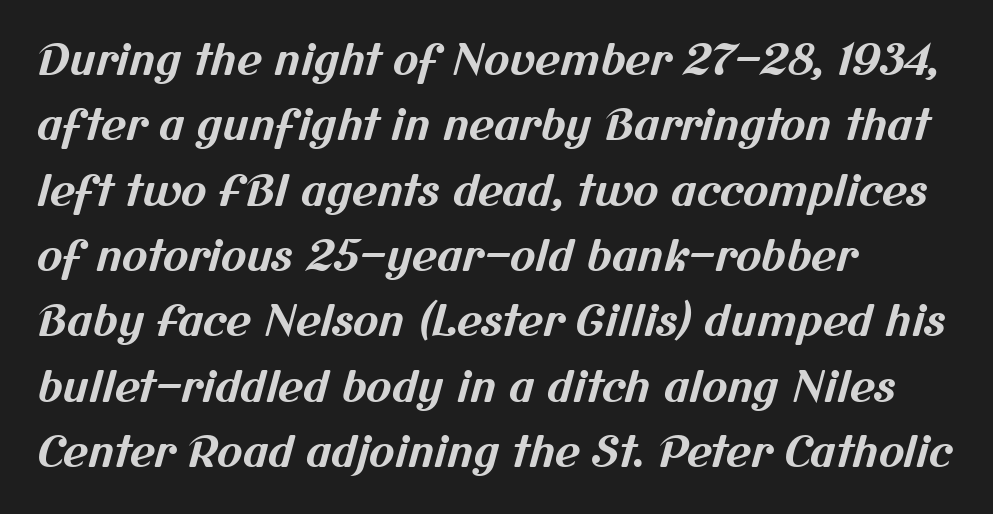
Q: Is the text bold? A: Yes.
Q: Is the typeface a serif or a sans-serif typeface? A: Sans-serif.
Q: Is the text underlined? A: No.
Q: How is the paragraph aligned? A: Left-aligned.
Q: Is the spacing between letters normal or unusually wide? A: Normal.
Q: Is the spacing between lines tight, normal or loose? A: Normal.
Q: Width (condensed, normal, or wide)? A: Normal.
Q: Stroke contrast? A: Medium.
Q: x-height? A: Medium.
Q: Monospaced? A: No.
